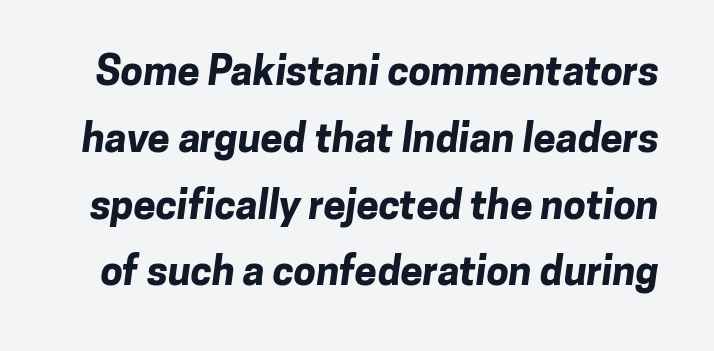
{"serif": "no", "bold": "yes", "weight": "bold", "width": "normal", "stroke_contrast": "low", "x_height": "medium", "monospaced": "no", "underline": "no", "line_spacing": "normal", "line_spacing_ratio": 1.67, "letter_spacing": "normal", "letter_spacing_em": 0.0, "glyph_px": 40}
